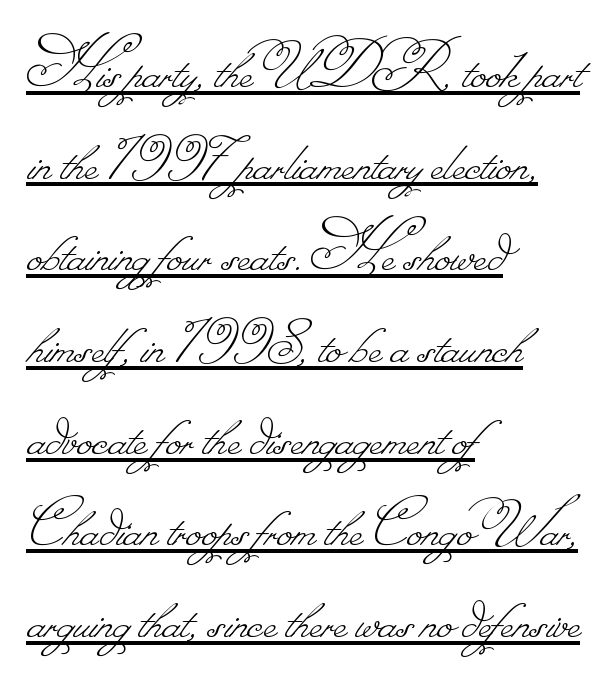
The image shows 70 px thin type; set left-aligned, normal line spacing (1.31x), normal letter spacing, underlined; low stroke contrast.
